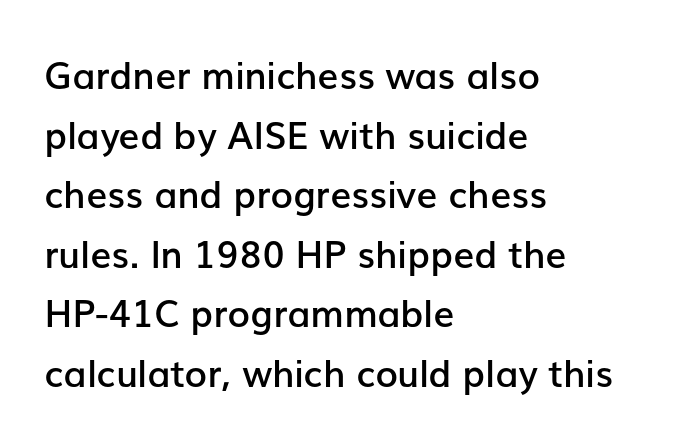
The image shows 37 px semibold sans-serif type, upright; set left-aligned, normal line spacing (1.61x), normal letter spacing, not underlined; low stroke contrast and a medium x-height.
